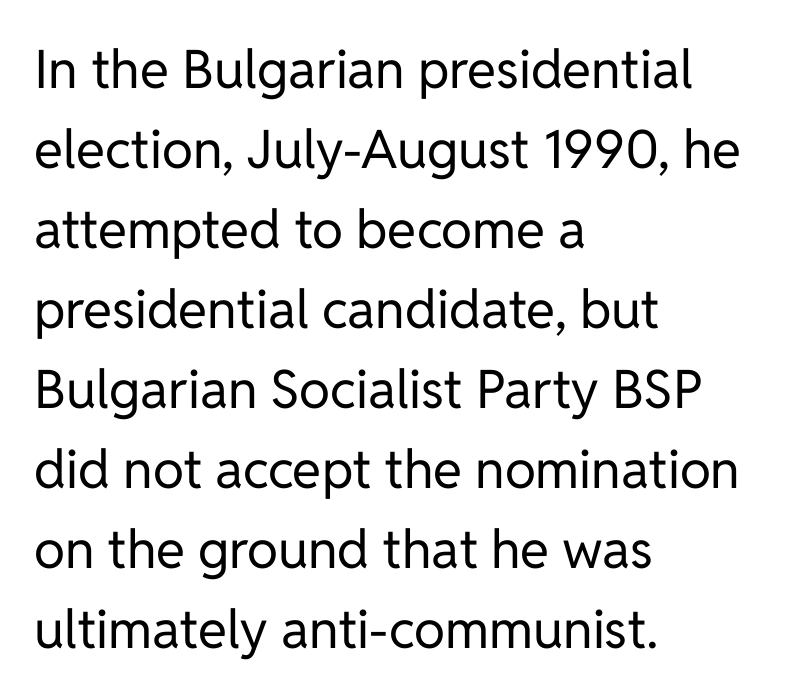
{"serif": "no", "italic": "no", "bold": "no", "weight": "regular", "width": "normal", "stroke_contrast": "low", "x_height": "medium", "monospaced": "no", "underline": "no", "align": "left", "line_spacing": "normal", "line_spacing_ratio": 1.51, "letter_spacing": "normal", "letter_spacing_em": 0.0, "glyph_px": 53}
